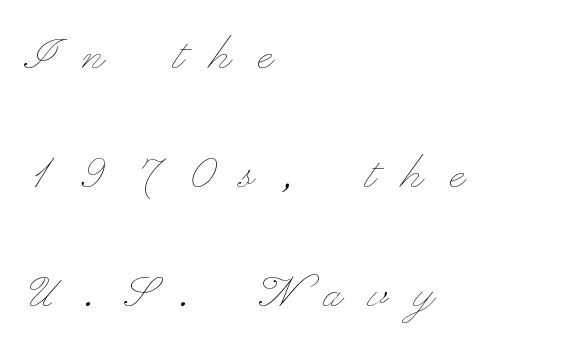
The image shows 55 px thin, wide type; set left-aligned, loose line spacing (2.16x), unusually wide letter spacing (+0.5 em), not underlined; low stroke contrast and a small x-height.
